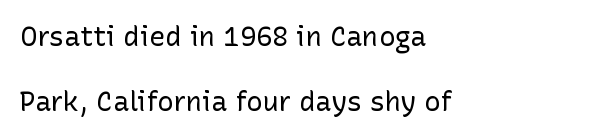
Nope, not italic — everything's standing straight. The string is rendered with underlining switched off. The rendering anchors every line to the left-hand side. Compared with typical paragraphs, the rows here are farther apart. Spacing between characters is what you'd get straight out of the box. Stroke mass is kept to a normal reading level or below.
